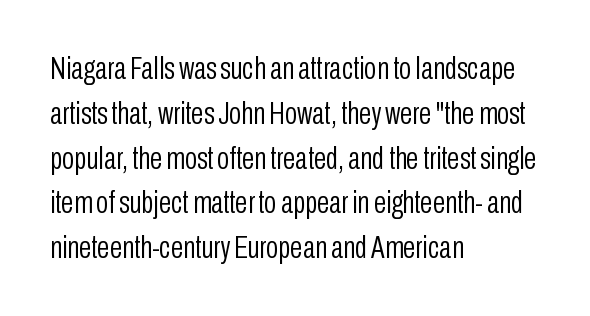
{"serif": "no", "italic": "no", "bold": "no", "weight": "light", "width": "condensed", "stroke_contrast": "low", "x_height": "medium", "monospaced": "no", "underline": "no", "align": "left", "line_spacing": "normal", "line_spacing_ratio": 1.4, "letter_spacing": "normal", "letter_spacing_em": 0.0, "glyph_px": 32}
